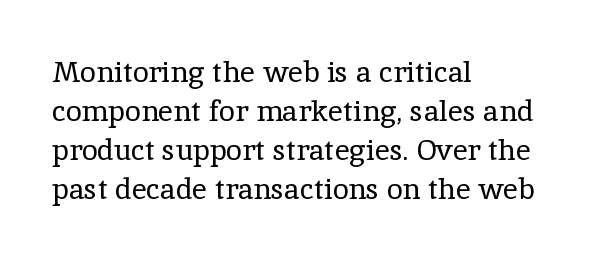
Q: Is the text bold? A: No.
Q: Is the text italic (slanted)? A: No, it is upright.
Q: Is the typeface a serif or a sans-serif typeface? A: Serif.
Q: Is the text underlined? A: No.
Q: How is the paragraph aligned? A: Left-aligned.
Q: Is the spacing between letters normal or unusually wide? A: Normal.
Q: Is the spacing between lines tight, normal or loose? A: Normal.
Q: Width (condensed, normal, or wide)? A: Normal.
Q: x-height? A: Medium.
Q: Monospaced? A: No.
